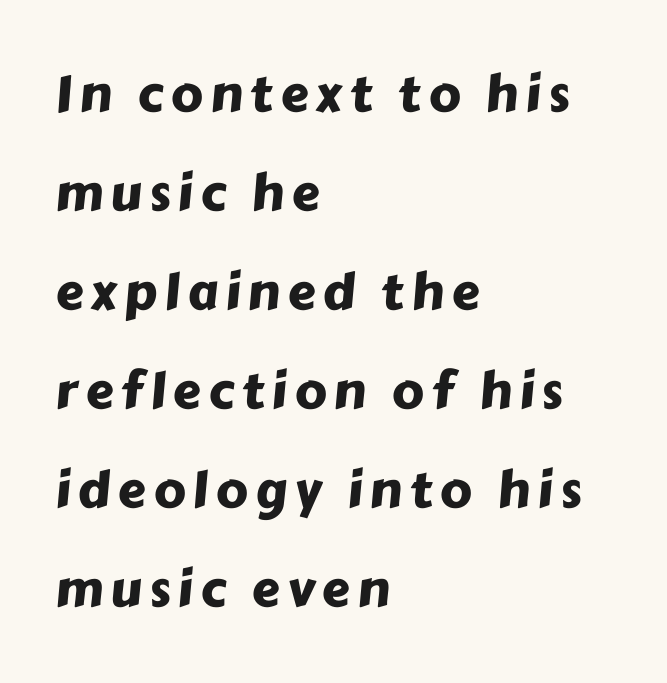
Teacher's note: observe the even left margin — that is flush-left alignment. The face used here is proportionally spaced, like ordinary book or web type. Line spacing here is loose. Check the space under the baseline: it is left empty. Serif or sans? Sans — the stroke terminals are bare.
